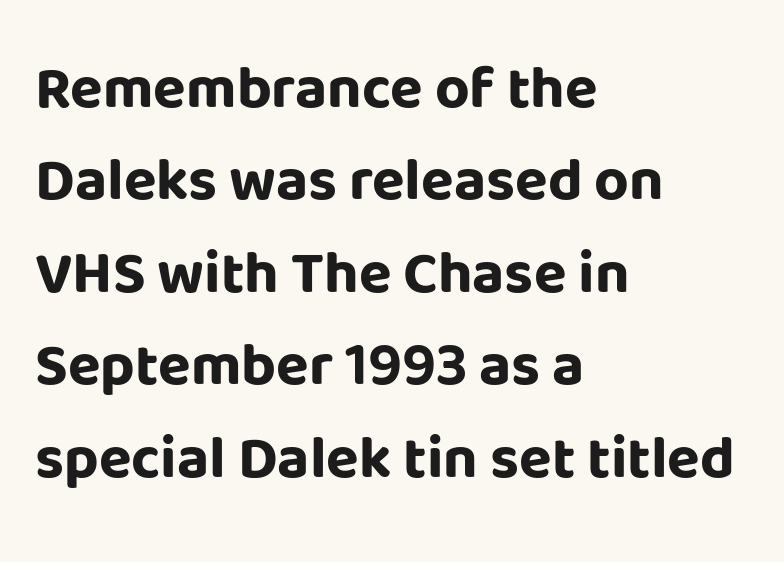
{"serif": "no", "italic": "no", "bold": "yes", "weight": "bold", "width": "normal", "stroke_contrast": "low", "x_height": "large", "monospaced": "no", "underline": "no", "align": "left", "line_spacing": "normal", "line_spacing_ratio": 1.54, "letter_spacing": "normal", "letter_spacing_em": 0.0, "glyph_px": 60}
